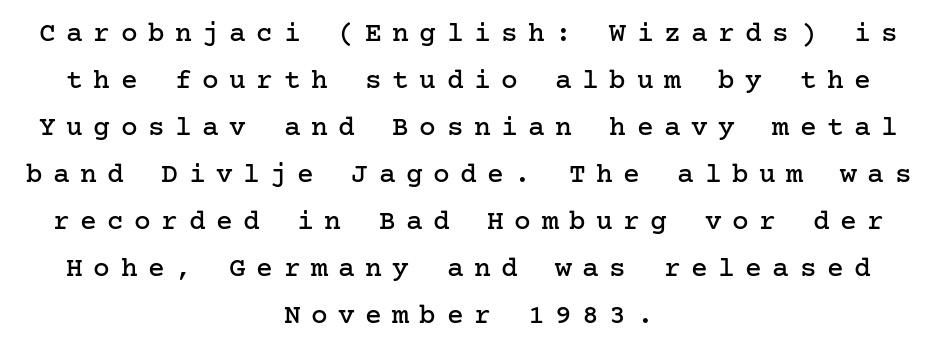
{"serif": "yes", "italic": "no", "width": "normal", "stroke_contrast": "low", "x_height": "medium", "underline": "no", "align": "center", "line_spacing": "normal", "line_spacing_ratio": 1.68, "letter_spacing": "wide", "letter_spacing_em": 0.37, "glyph_px": 28}
